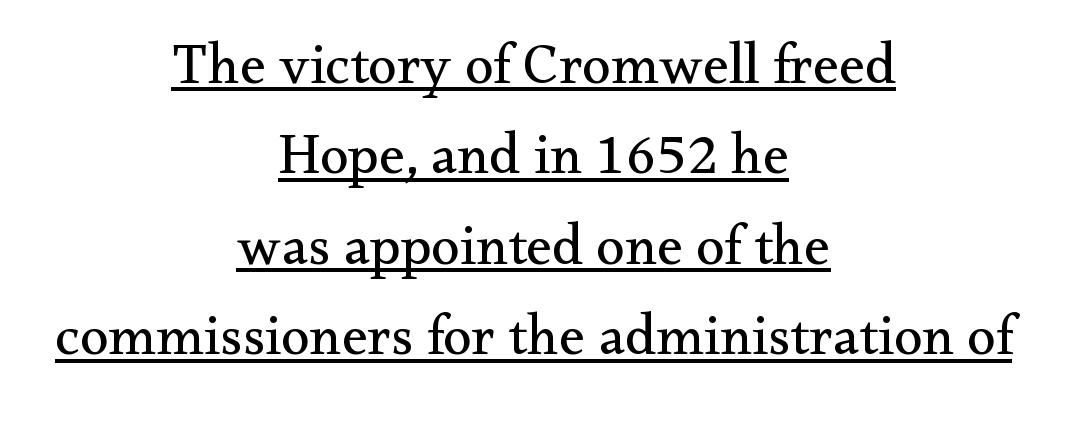
The specimen includes a rule beneath the text block's lines. Stroke terminals: seriffed. Words appear dense and cohesive because spacing is normal. Heft: none added — not bold. The rag falls on both sides of this text block equally. Posture: straight, roman, zero tilt.
